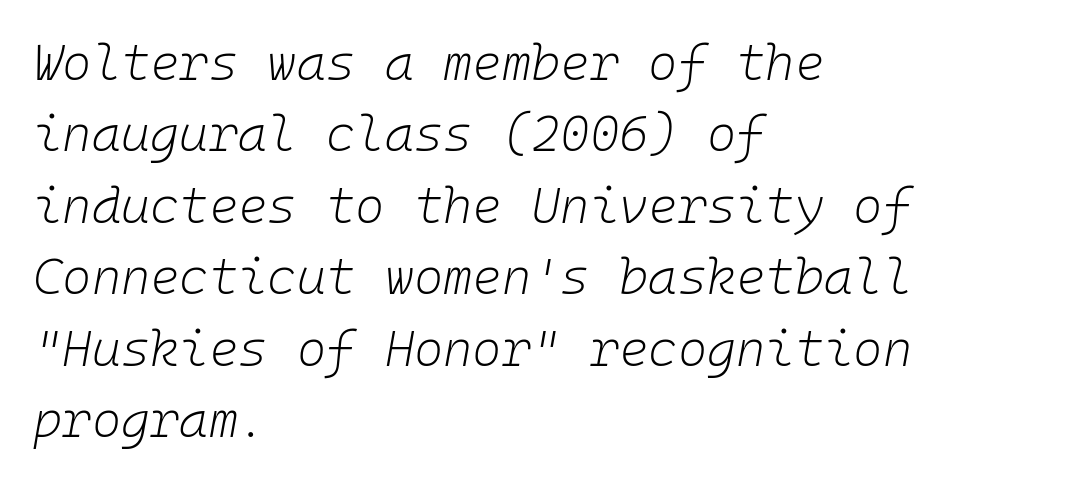
{"italic": "yes", "lean": "right", "slant_degrees": 10, "bold": "no", "weight": "light", "width": "normal", "stroke_contrast": "low", "x_height": "medium", "monospaced": "yes", "underline": "no", "align": "left", "line_spacing": "normal", "line_spacing_ratio": 1.43, "letter_spacing": "normal", "letter_spacing_em": 0.0, "glyph_px": 50}
